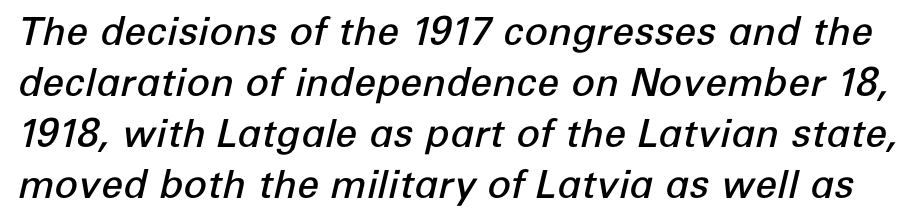
The space between consecutive lines is moderate. Each letter keeps its own natural width here, so spacing adapts to shape. Inter-character spacing is left at the font's built-in metrics. Is the type slanted? Yes — the strokes lean at a clear angle. Every letter is mildly thick-stroked: semibold rather than bold. The words here are not underlined.
